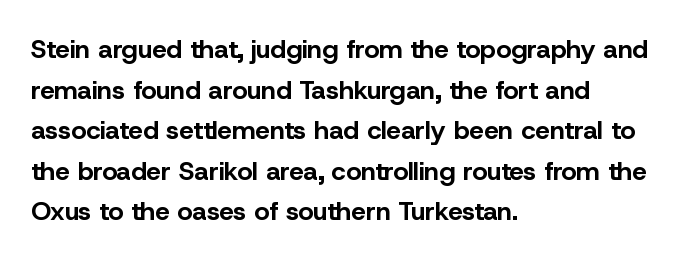
{"italic": "no", "bold": "yes", "underline": "no", "align": "left", "line_spacing": "normal", "line_spacing_ratio": 1.56, "letter_spacing": "normal", "letter_spacing_em": 0.0, "glyph_px": 26}
